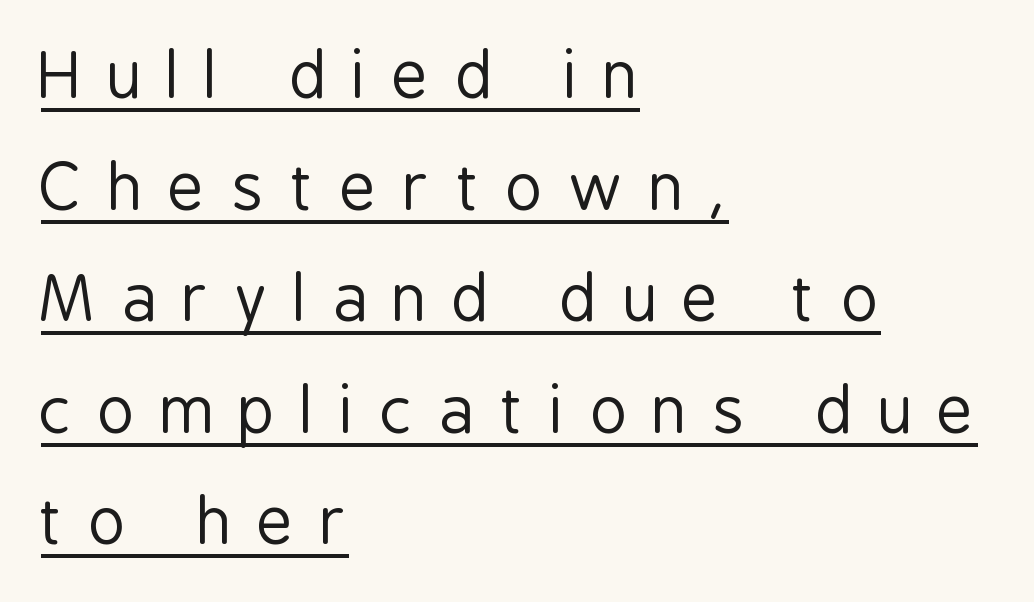
{"serif": "no", "italic": "no", "bold": "no", "weight": "regular", "width": "condensed", "stroke_contrast": "low", "x_height": "medium", "monospaced": "no", "underline": "yes", "align": "left", "line_spacing_ratio": 1.77, "letter_spacing": "wide", "letter_spacing_em": 0.41, "glyph_px": 63}
